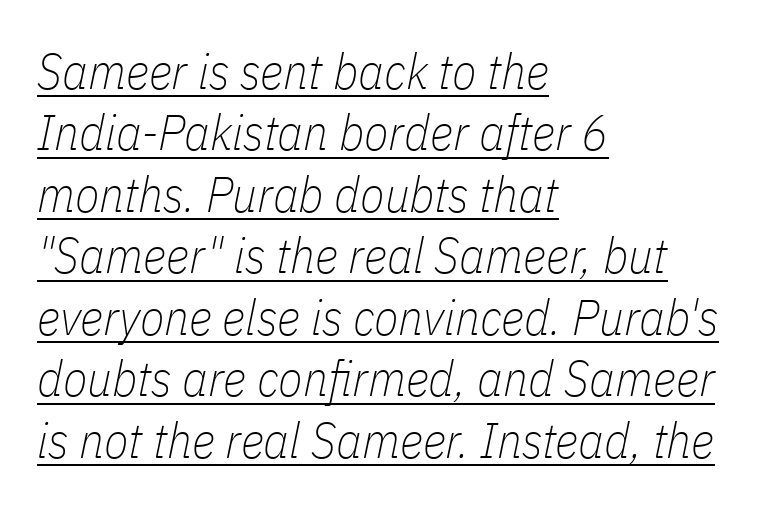
The image shows 50 px thin, condensed type, italic (leaning right); set left-aligned, line spacing 1.23x, normal letter spacing, underlined; low stroke contrast and a medium x-height.
